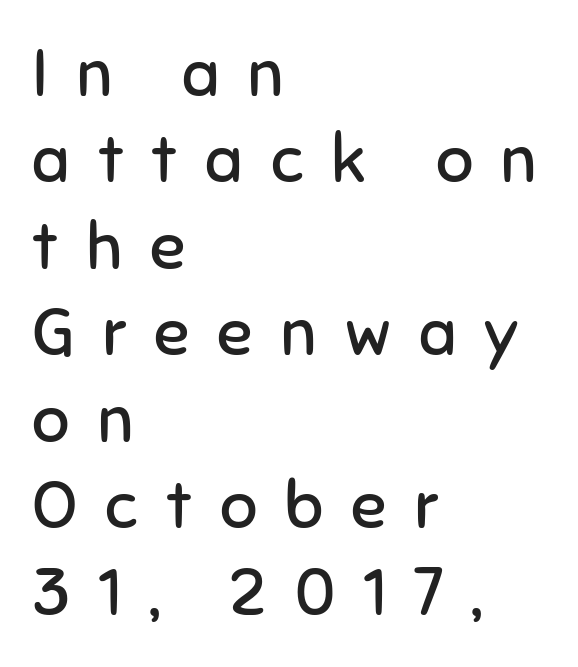
The strip under each line holds only bare page. Each letter keeps its own natural width here, so spacing adapts to shape. The setting favours the left margin, as ordinary paragraphs usually do. Loose tracking; the words dissolve into strings of separated letters. Quick note: not italic, upright. This sample keeps an unexceptional amount of space between lines.
